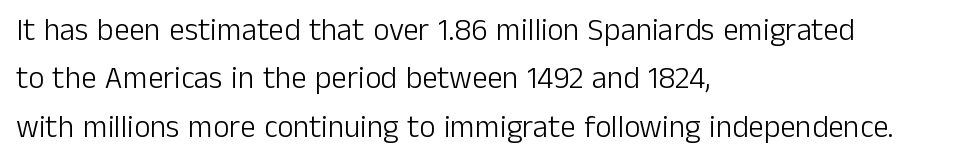
Q: Is the text bold? A: No.
Q: Is the text italic (slanted)? A: No, it is upright.
Q: Is the typeface a serif or a sans-serif typeface? A: Sans-serif.
Q: Is the text underlined? A: No.
Q: How is the paragraph aligned? A: Left-aligned.
Q: Is the spacing between letters normal or unusually wide? A: Normal.
Q: Is the spacing between lines tight, normal or loose? A: Normal.
Q: Width (condensed, normal, or wide)? A: Normal.
Q: Stroke contrast? A: Low.
Q: x-height? A: Medium.
Q: Monospaced? A: No.
